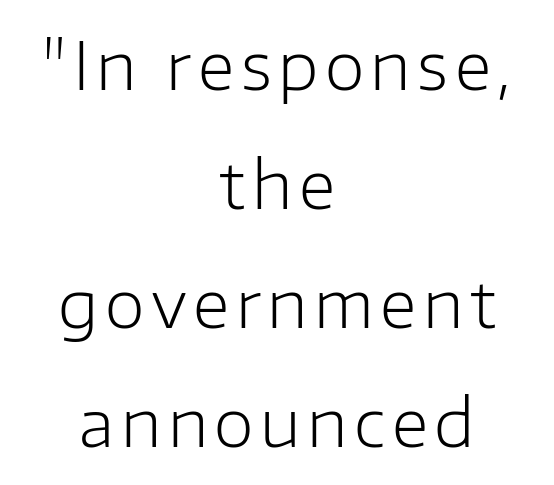
Think of a printed novel: that variable character pitch is what you see here. Alignment: centered. Rendered with straight, roman letterforms. The font is comparable to plain body text, perhaps lighter. Honestly, there is no underline to notice here at all. Serif or sans? Sans — the stroke terminals are bare.
